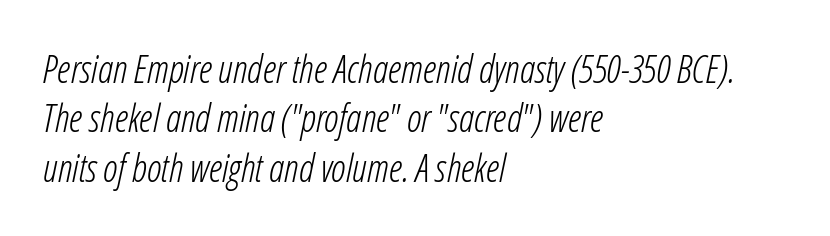
The baseline area is clear. Rows of type keep a routine distance in the vertical direction. Reading down the block, your eye returns to a fixed left position each line. When letters slant like this, we call the style italic.
